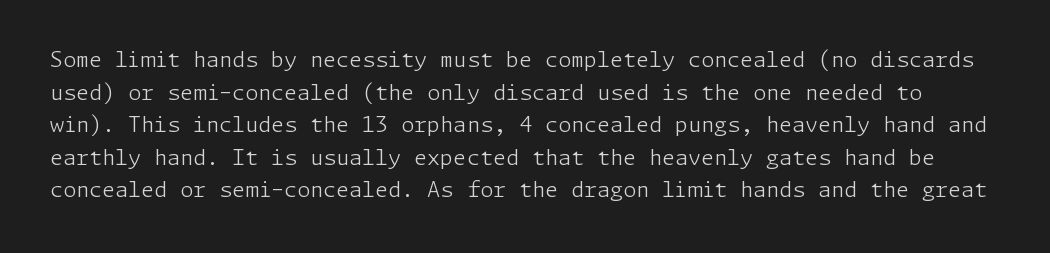
A light-to-regular cut is what we see here. Words appear dense and cohesive because spacing is normal. The lettering stays uniformly vertical, giving the passage a roman look. Plain, unruled lines of type. Quick note: interline space is typical.
